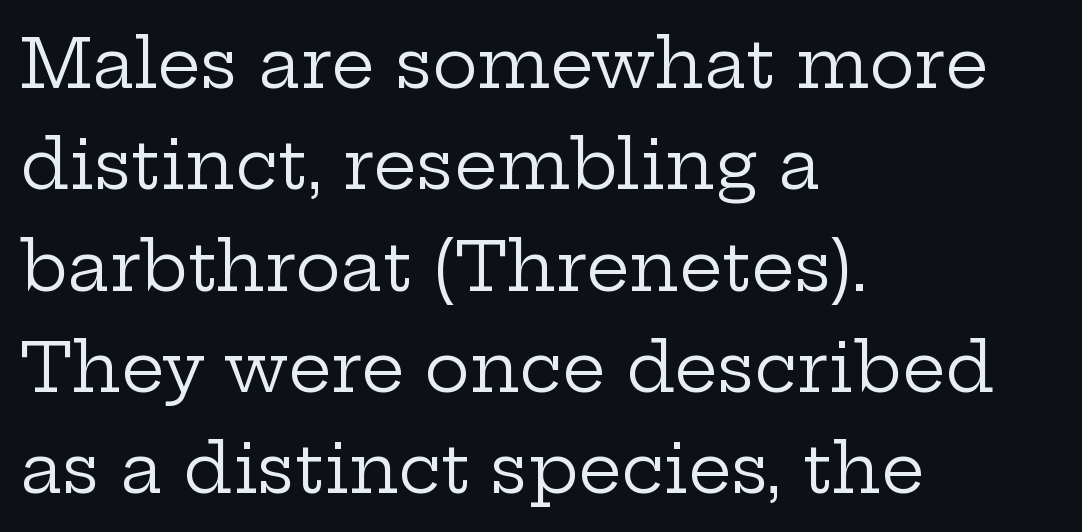
Q: Is the text bold? A: No.
Q: Is the text italic (slanted)? A: No, it is upright.
Q: Is the typeface a serif or a sans-serif typeface? A: Serif.
Q: Is the text underlined? A: No.
Q: How is the paragraph aligned? A: Left-aligned.
Q: Is the spacing between letters normal or unusually wide? A: Normal.
Q: Is the spacing between lines tight, normal or loose? A: Normal.
Q: Width (condensed, normal, or wide)? A: Wide.
Q: Stroke contrast? A: Low.
Q: x-height? A: Medium.
Q: Monospaced? A: No.
